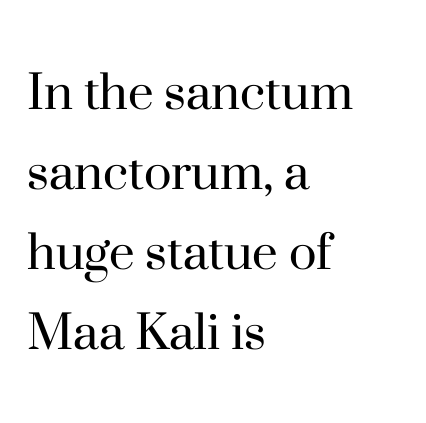
The image shows 58 px regular-weight serif type, upright; set left-aligned, normal line spacing (1.38x), normal letter spacing, not underlined; high stroke contrast and a small x-height.
